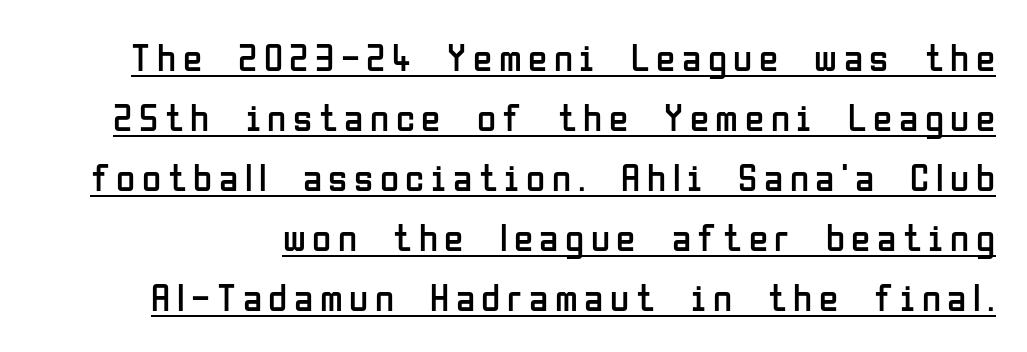
{"serif": "no", "italic": "no", "bold": "no", "weight": "regular", "width": "condensed", "stroke_contrast": "low", "x_height": "medium", "monospaced": "no", "underline": "yes", "line_spacing": "normal", "line_spacing_ratio": 1.54, "glyph_px": 39}
